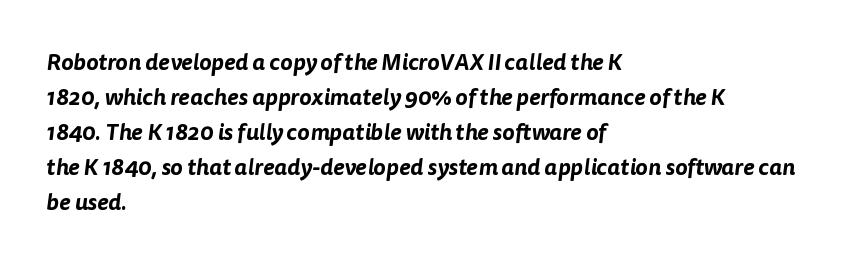
The image shows 23 px text type; set left-aligned, normal line spacing (1.52x), normal letter spacing, not underlined.
